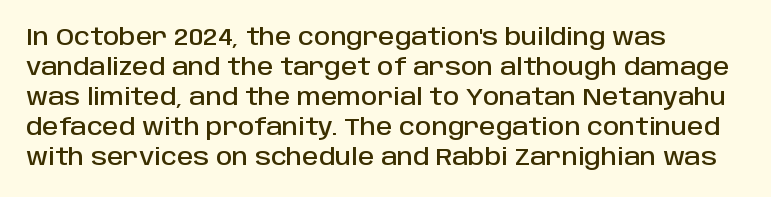
{"italic": "no", "underline": "no", "align": "left", "line_spacing": "normal", "line_spacing_ratio": 1.3, "letter_spacing": "normal", "letter_spacing_em": 0.0, "glyph_px": 23}
